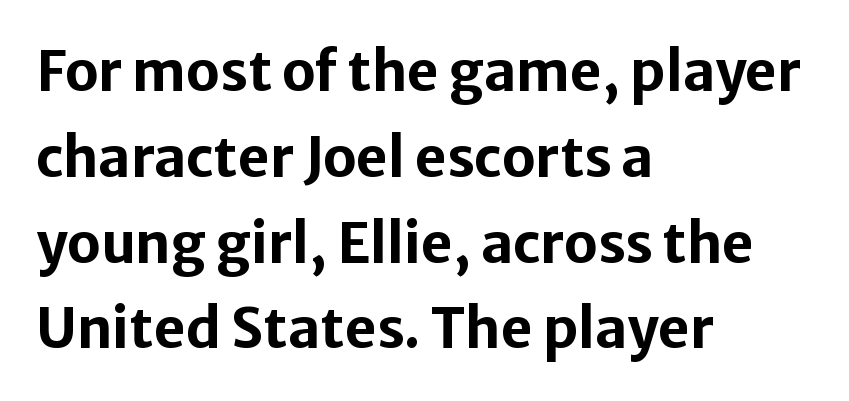
The image shows 55 px bold sans-serif type, upright; set left-aligned, normal line spacing (1.56x), normal letter spacing, not underlined; low stroke contrast and a medium x-height.
